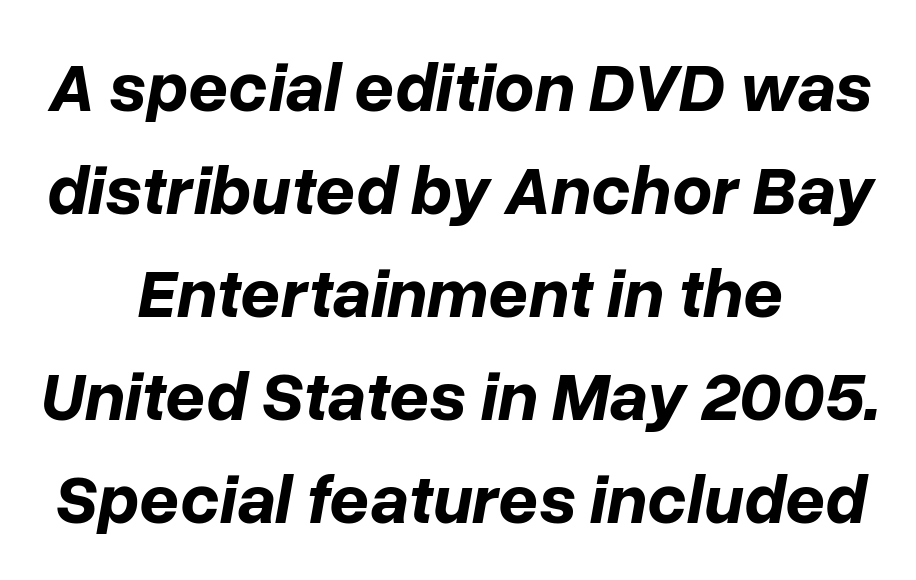
Q: Is the text bold? A: Yes.
Q: Is the text italic (slanted)? A: Yes, it leans right by about 10 degrees.
Q: Is the text underlined? A: No.
Q: How is the paragraph aligned? A: Centered.
Q: Is the spacing between letters normal or unusually wide? A: Normal.
Q: Is the spacing between lines tight, normal or loose? A: Normal.
Q: Width (condensed, normal, or wide)? A: Normal.
Q: Stroke contrast? A: Low.
Q: x-height? A: Medium.
Q: Monospaced? A: No.
